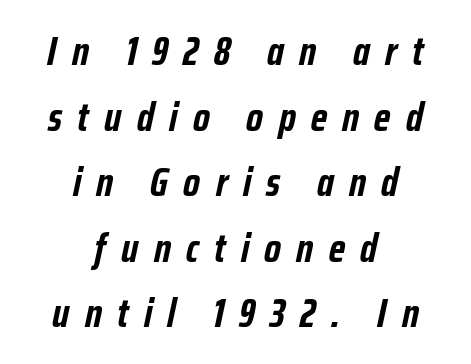
Q: Is the text bold? A: Yes.
Q: Is the text italic (slanted)? A: Yes, it leans right by about 12 degrees.
Q: Is the text underlined? A: No.
Q: How is the paragraph aligned? A: Centered.
Q: Is the spacing between letters normal or unusually wide? A: Unusually wide.
Q: Is the spacing between lines tight, normal or loose? A: Normal.
Q: Width (condensed, normal, or wide)? A: Condensed.
Q: Stroke contrast? A: Low.
Q: x-height? A: Medium.
Q: Monospaced? A: No.
